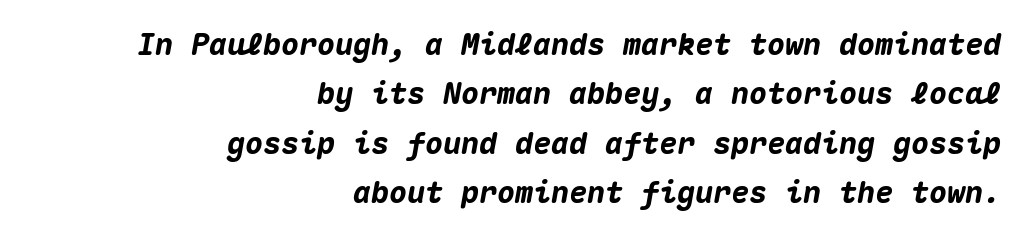
In terms of leading, this rendering sits right in the middle. Each line ends at the same right margin while the left side varies. Students, this is bold: see how much ink each stroke carries. Posture: slanted. The strip under each line holds only bare page. Students, note that the glyphs here touch the page at normal intervals.
